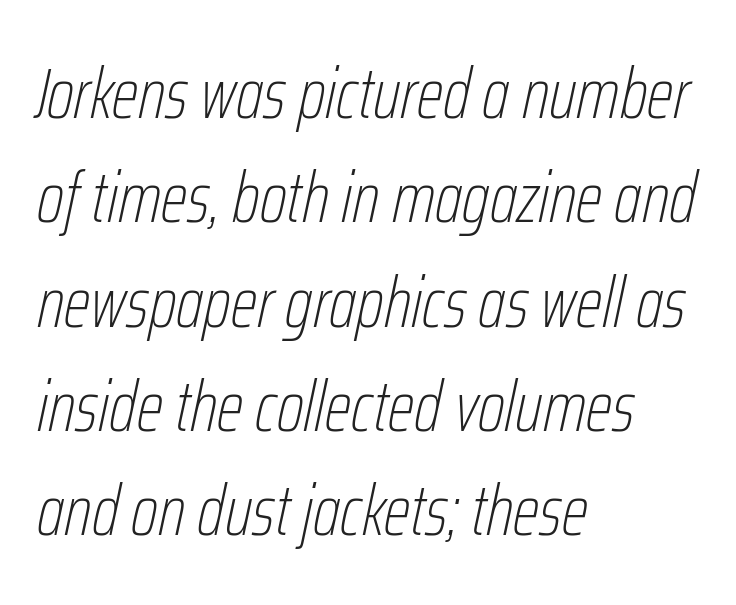
{"italic": "yes", "lean": "right", "slant_degrees": 12, "bold": "no", "weight": "thin", "width": "condensed", "stroke_contrast": "low", "x_height": "medium", "monospaced": "no", "underline": "no", "align": "left", "line_spacing": "normal", "line_spacing_ratio": 1.47, "letter_spacing": "normal", "letter_spacing_em": 0.0, "glyph_px": 71}
